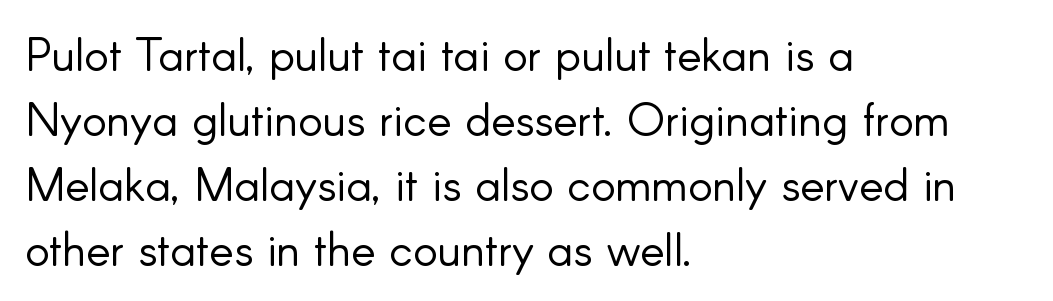
Regarding serifs, this sample does without them. Beneath every word, the page is bare. The specimen reads as upright at a glance. Heaviness? Minimal to ordinary, like unemphasized prose.
